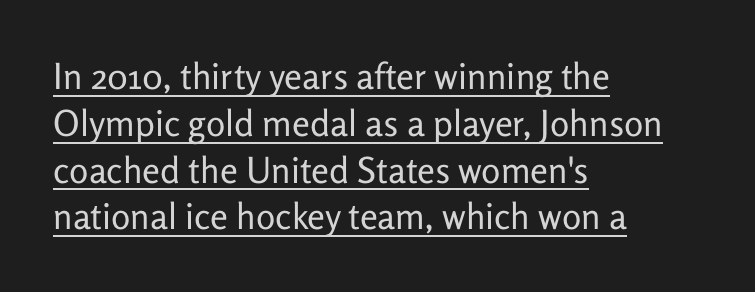
{"serif": "no", "italic": "no", "bold": "no", "weight": "regular", "width": "normal", "stroke_contrast": "low", "x_height": "medium", "monospaced": "no", "underline": "yes", "align": "left", "line_spacing": "normal", "line_spacing_ratio": 1.3, "letter_spacing": "normal", "letter_spacing_em": 0.0, "glyph_px": 36}
